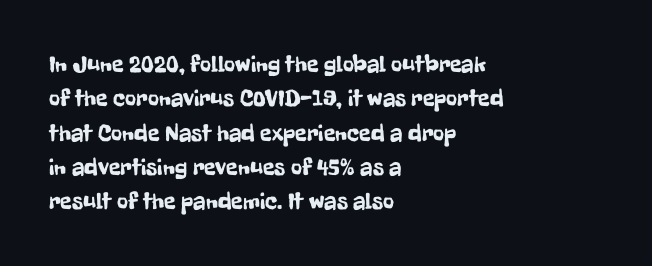
The image shows 24 px text type, upright; set left-aligned, normal line spacing (1.43x), normal letter spacing, not underlined.
